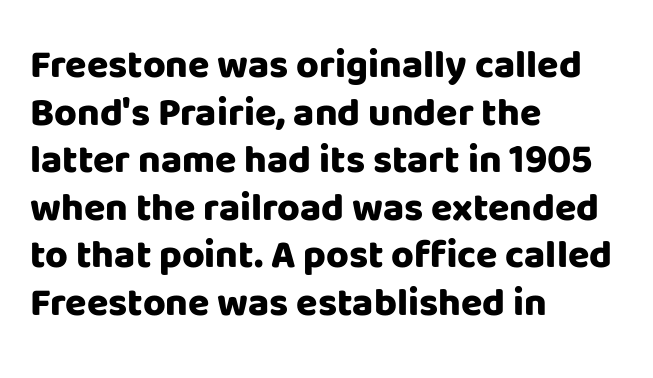
Typesetter's note: full bold, strokes at maximum text heaviness. Is the letter spacing exaggerated? No — it looks like the ordinary default. To sum up the face: it is a sans, with no serifs. The typesetter chose a ragged-right arrangement here. These lines were composed using upright roman letters.
